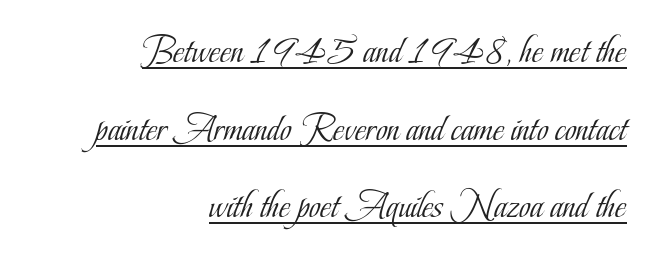
Typographically, this falls in the serif category. The paragraph has a hard right edge and a soft left edge. Spacing between characters is what you'd get straight out of the box. The letters advance in unequal steps, a hallmark of proportional type. Horizontal bands of white between lines are thick stripes.
